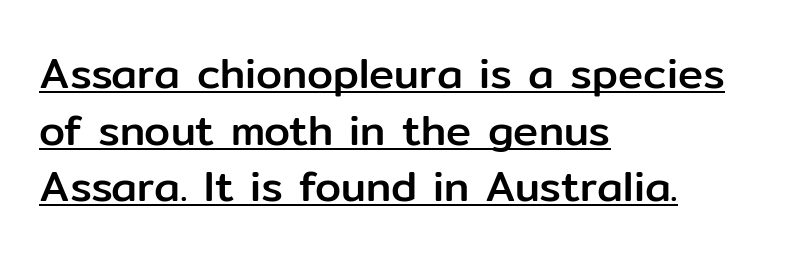
Vertical strokes here are truly vertical. The lettering is marked with a stroke running underneath it. This is sans-serif lettering, the kind often seen on screens and signage. A typesetter would call this proportional, since set widths differ per character.
